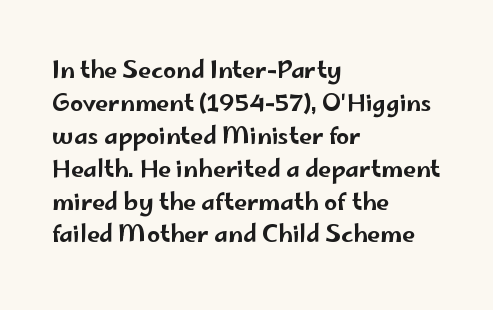
The image shows 23 px text type, upright; set left-aligned, normal line spacing (1.43x), normal letter spacing, not underlined.
